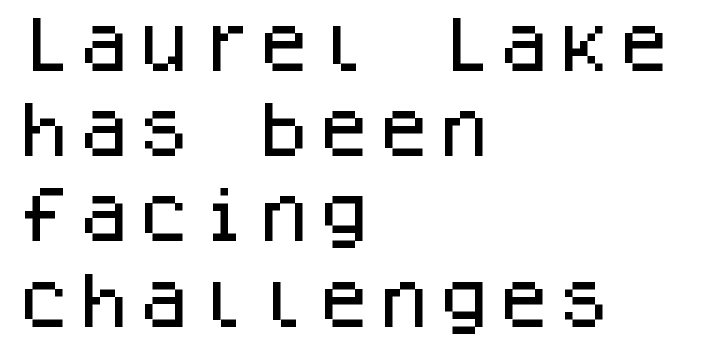
{"serif": "no", "italic": "no", "width": "normal", "stroke_contrast": "low", "x_height": "large", "monospaced": "yes", "underline": "no", "align": "left", "line_spacing": "normal", "line_spacing_ratio": 1.42, "letter_spacing": "normal", "letter_spacing_em": 0.0, "glyph_px": 60}
